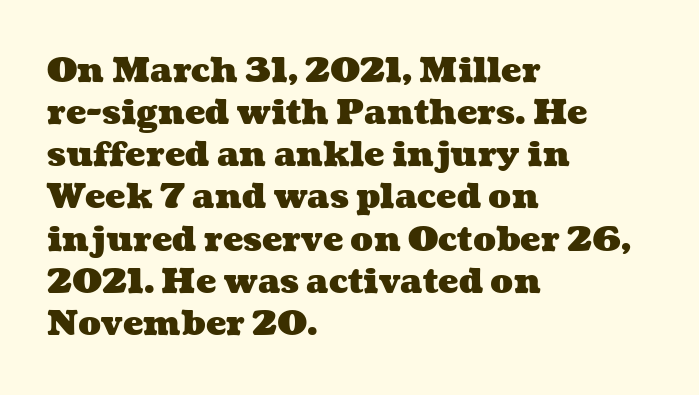
Stroke thickness is high; the sample reads as a true bold. The paragraph shown leans on its left margin. You could not count columns in this text — the font is proportionally spaced. The string is rendered with underlining switched off.
